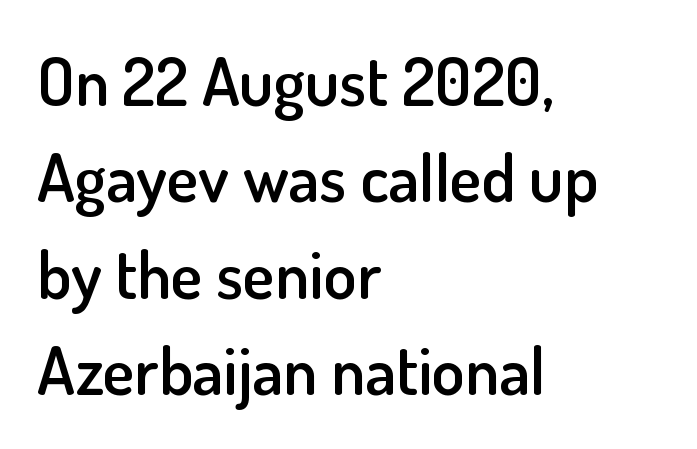
{"serif": "no", "italic": "no", "bold": "semi", "weight": "semibold", "width": "normal", "stroke_contrast": "low", "x_height": "small", "monospaced": "no", "underline": "no", "align": "left", "line_spacing": "normal", "line_spacing_ratio": 1.44, "letter_spacing": "normal", "letter_spacing_em": 0.0, "glyph_px": 67}
